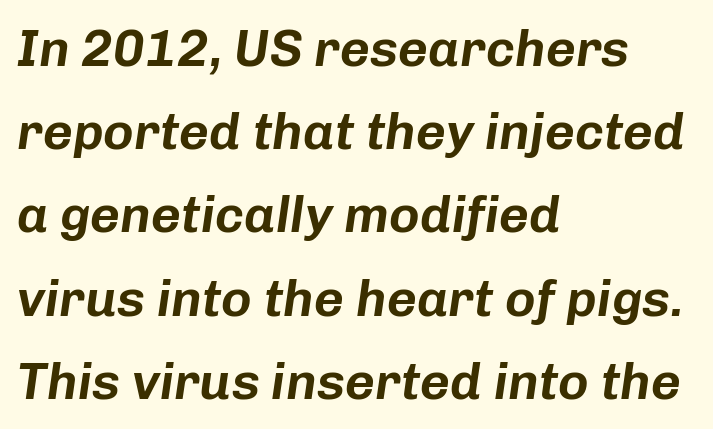
The image shows 52 px text type, italic (leaning right); set left-aligned, normal line spacing (1.6x), normal letter spacing, not underlined; low stroke contrast and a medium x-height.
